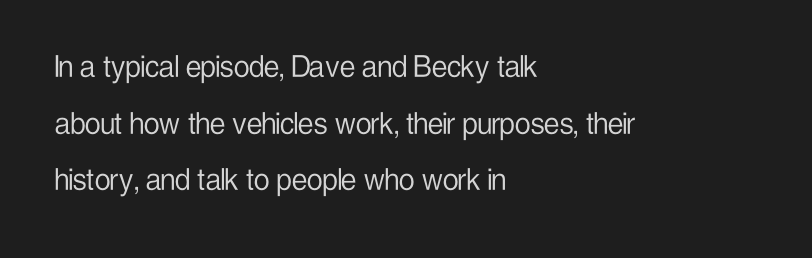
The passage shown is typed in a proportional face where columns would drift. Designer's note — italics off, roman on. Each word holds together tightly as a unit, with standard inter-letter gaps. In terms of letterform style, serifs are entirely absent.
